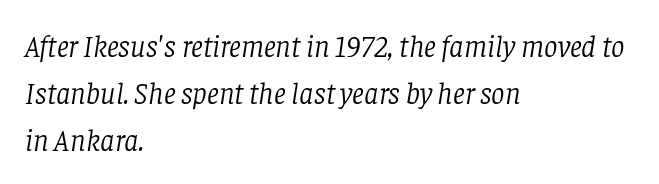
The letters look calm and open, with moderate or lighter stems. Is there much room between lines? A standard amount, neither cramped nor airy. The face used here is rendered with its standard letterfit. When letters slant like this, we call the style italic. In terms of letterform style, serifs are clearly present.
